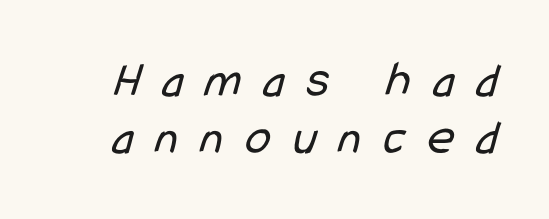
Q: Is the text bold? A: No.
Q: Is the typeface a serif or a sans-serif typeface? A: Sans-serif.
Q: Is the text underlined? A: No.
Q: Is the spacing between letters normal or unusually wide? A: Unusually wide.
Q: Is the spacing between lines tight, normal or loose? A: Tight.
Q: Width (condensed, normal, or wide)? A: Condensed.
Q: Stroke contrast? A: Low.
Q: x-height? A: Medium.
Q: Monospaced? A: No.
